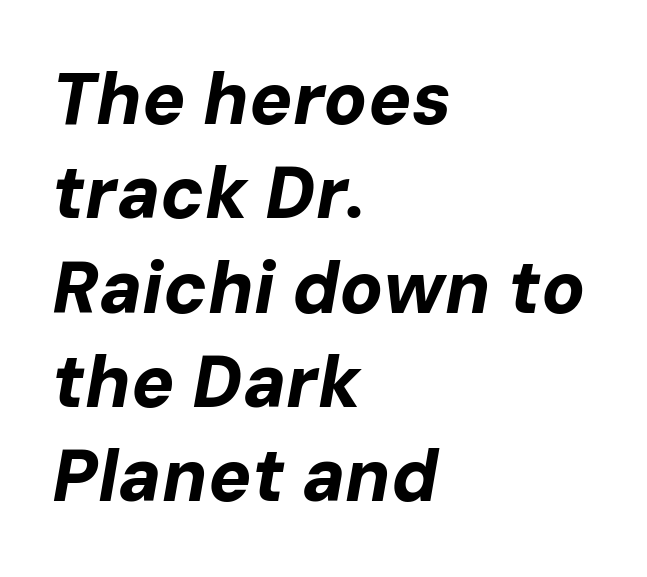
Q: Is the text bold? A: Yes.
Q: Is the text italic (slanted)? A: Yes, it leans right by about 10 degrees.
Q: Is the text underlined? A: No.
Q: How is the paragraph aligned? A: Left-aligned.
Q: Is the spacing between letters normal or unusually wide? A: Normal.
Q: Is the spacing between lines tight, normal or loose? A: Normal.
Q: Width (condensed, normal, or wide)? A: Normal.
Q: Stroke contrast? A: Low.
Q: x-height? A: Medium.
Q: Monospaced? A: No.
